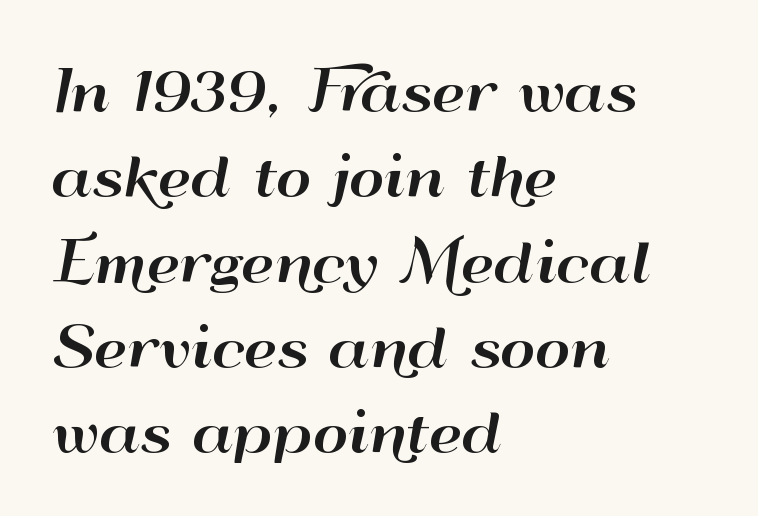
Q: Is the text italic (slanted)? A: Yes.
Q: Is the typeface a serif or a sans-serif typeface? A: Sans-serif.
Q: Is the text underlined? A: No.
Q: How is the paragraph aligned? A: Left-aligned.
Q: Is the spacing between letters normal or unusually wide? A: Normal.
Q: Is the spacing between lines tight, normal or loose? A: Normal.
Q: Width (condensed, normal, or wide)? A: Wide.
Q: Stroke contrast? A: High.
Q: x-height? A: Small.
Q: Monospaced? A: No.
